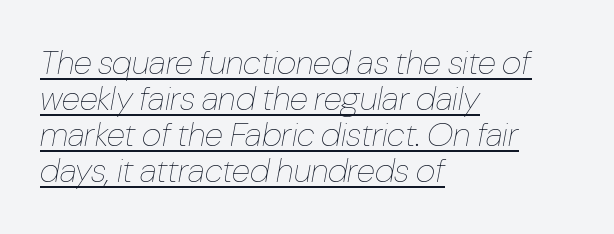
{"italic": "yes", "lean": "right", "slant_degrees": 10, "bold": "no", "weight": "thin", "width": "condensed", "stroke_contrast": "low", "x_height": "medium", "monospaced": "no", "underline": "yes", "align": "left", "line_spacing": "tight", "line_spacing_ratio": 1.06, "letter_spacing": "normal", "letter_spacing_em": 0.0, "glyph_px": 34}
